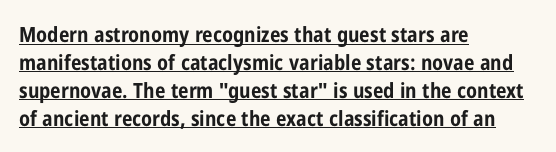
The image shows 21 px bold type, upright; set left-aligned, normal line spacing (1.33x), normal letter spacing, underlined.
